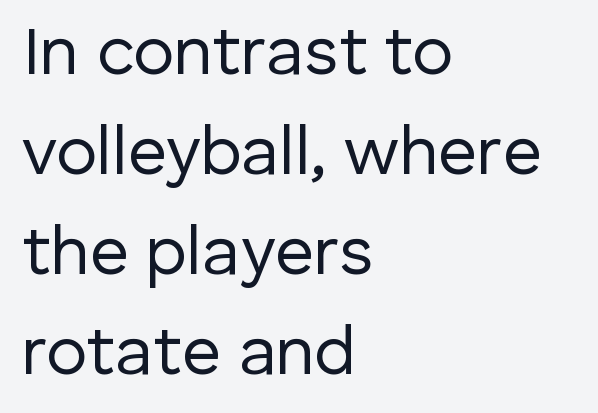
The image shows 68 px regular-weight sans-serif type, upright; set left-aligned, normal line spacing (1.47x), normal letter spacing, not underlined; low stroke contrast and a medium x-height.
